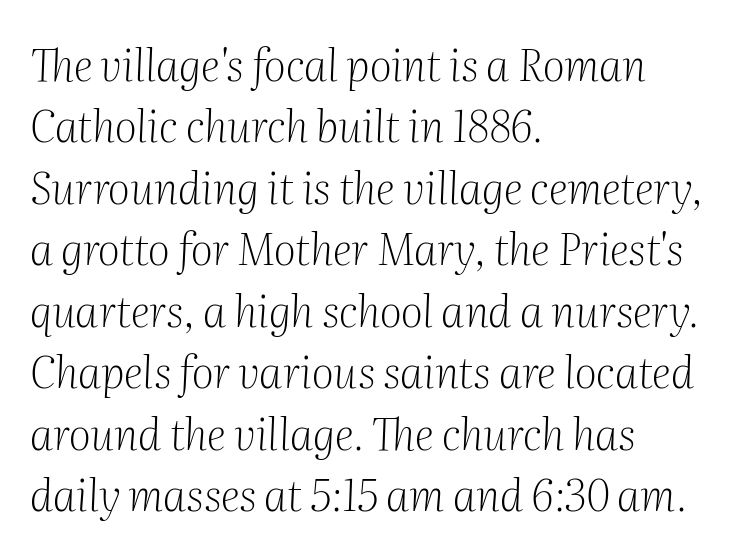
The image shows 43 px light serif type, italic (leaning right); set left-aligned, normal line spacing (1.43x), normal letter spacing, not underlined; medium stroke contrast and a medium x-height.
